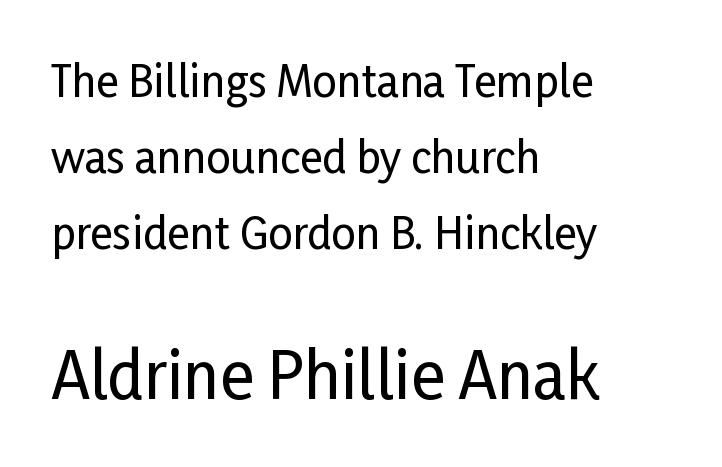
The text was rendered using a sans face with plain stroke endings. The paragraph has a hard left edge and a soft right edge. A roman cut, with each character standing at attention. Two sizes are in play, and the larger belongs to the second block. Note the varied advance widths — an 'i' is clearly narrower than an 'm'. Nothing unusual about the tracking: characters are spaced as the font intends.
